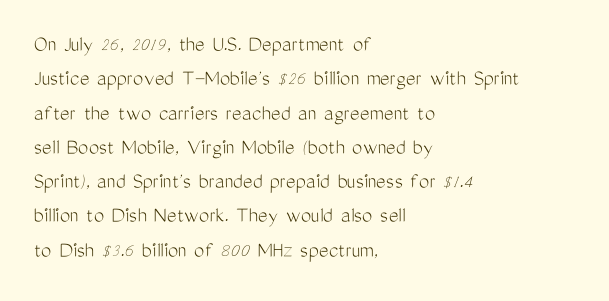
Q: Is the text bold? A: No.
Q: Is the text italic (slanted)? A: No, it is upright.
Q: Is the text underlined? A: No.
Q: How is the paragraph aligned? A: Left-aligned.
Q: Is the spacing between letters normal or unusually wide? A: Normal.
Q: Is the spacing between lines tight, normal or loose? A: Normal.
